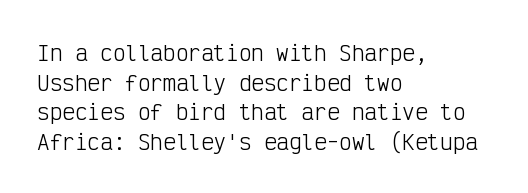
{"italic": "no", "bold": "no", "underline": "no", "align": "left", "line_spacing": "normal", "line_spacing_ratio": 1.41, "letter_spacing": "normal", "letter_spacing_em": 0.0, "glyph_px": 21}
